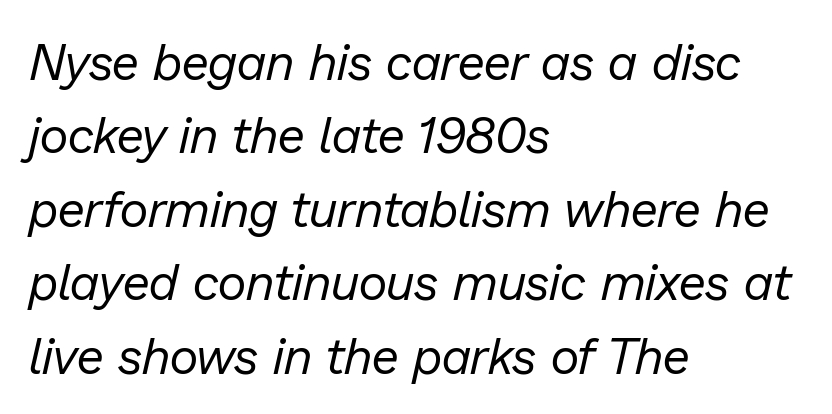
The image shows 50 px regular-weight type, italic (leaning right); set left-aligned, normal line spacing (1.47x), normal letter spacing, not underlined; low stroke contrast and a medium x-height.
